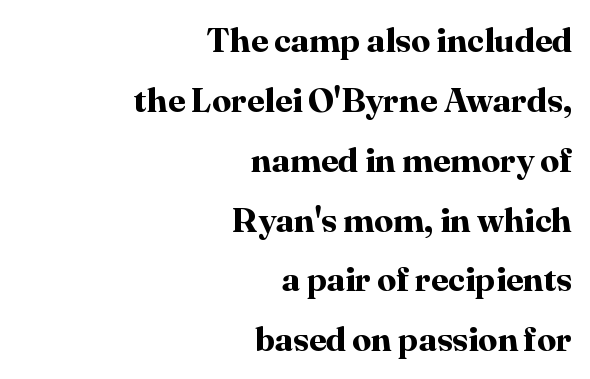
Think of a printed novel: that variable character pitch is what you see here. The sample has been set heavy, in full bold. Stroke terminals: seriffed. Posture: vertical. Here the glyphs are tracked normally, forming tight word shapes. Descender tails drop into unmarked territory.
